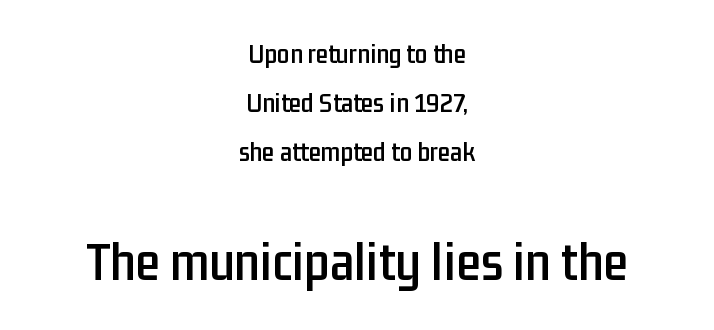
{"serif": "no", "italic": "no", "width": "condensed", "stroke_contrast": "low", "x_height": "medium", "monospaced": "no", "underline": "no", "align": "center", "line_spacing_ratio": 1.75, "letter_spacing": "normal", "letter_spacing_em": 0.0, "larger_block": "second", "size_ratio": 2.0, "glyph_px": 56}
